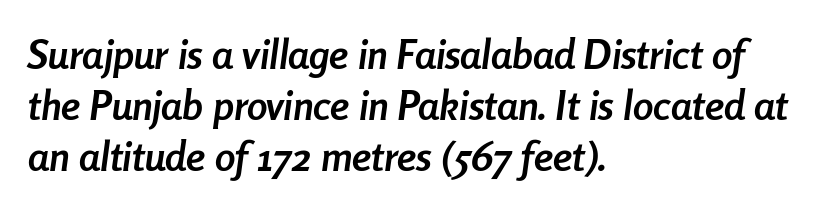
The letters advance in unequal steps, a hallmark of proportional type. Caption: bold face, heavy strokes. Honestly, there is no underline to notice here at all. There's an unmistakable incline to the writing here. Summary of vertical rhythm: regular, with standard interline spacing.
